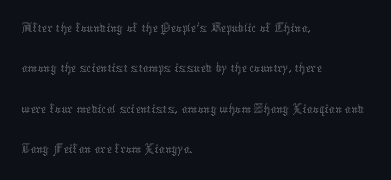
The image shows 30 px thin type, upright; set left-aligned, normal line spacing (1.35x), normal letter spacing, not underlined; medium stroke contrast and a medium x-height.
